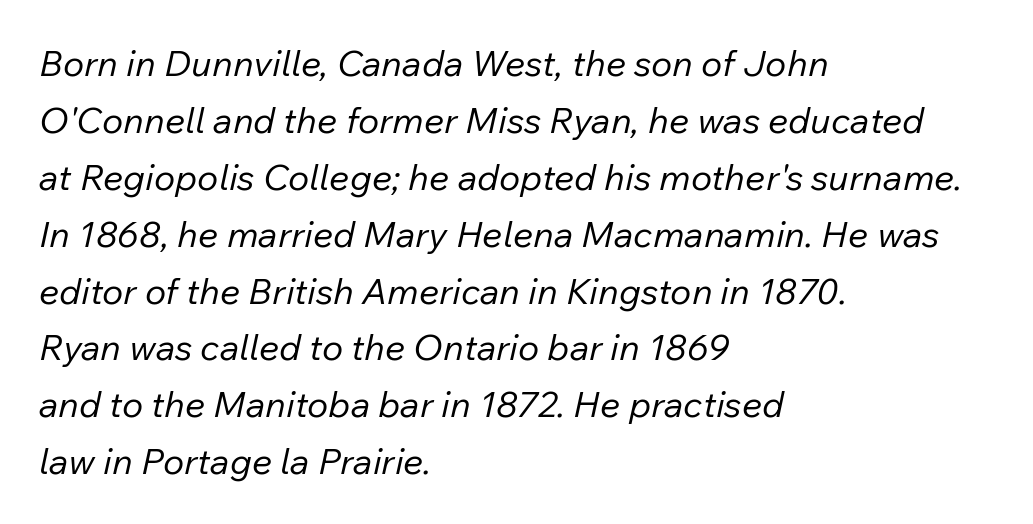
The image shows 36 px regular-weight type, italic (leaning right); set left-aligned, normal line spacing (1.58x), normal letter spacing, not underlined; low stroke contrast and a medium x-height.
